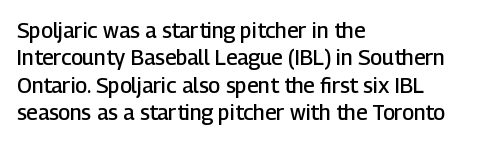
{"italic": "no", "bold": "semi", "underline": "no", "align": "left", "line_spacing": "normal", "line_spacing_ratio": 1.3, "letter_spacing": "normal", "letter_spacing_em": 0.0, "glyph_px": 21}
